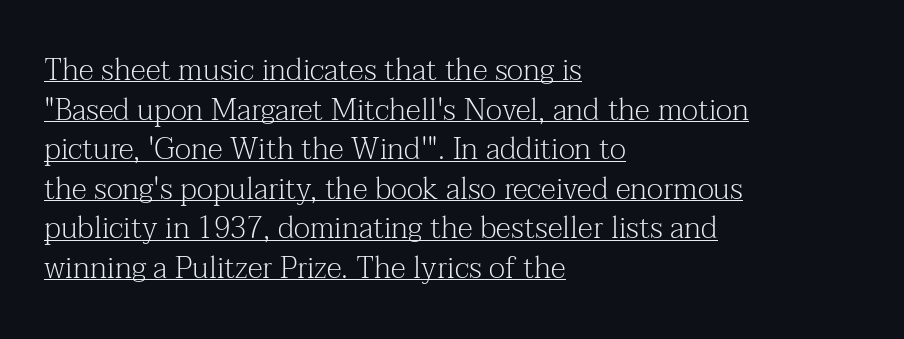
{"serif": "yes", "italic": "no", "bold": "no", "weight": "light", "width": "normal", "stroke_contrast": "medium", "x_height": "medium", "monospaced": "no", "underline": "yes", "align": "left", "line_spacing": "normal", "line_spacing_ratio": 1.32, "letter_spacing": "normal", "letter_spacing_em": 0.0, "glyph_px": 30}
